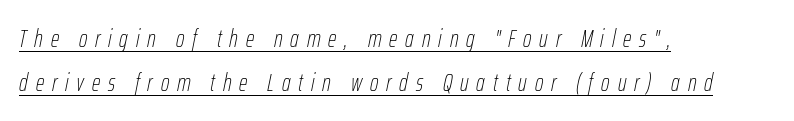
Q: Is the text bold? A: No.
Q: Is the text italic (slanted)? A: Yes, it leans right by about 12 degrees.
Q: Is the text underlined? A: Yes.
Q: How is the paragraph aligned? A: Left-aligned.
Q: Is the spacing between letters normal or unusually wide? A: Unusually wide.
